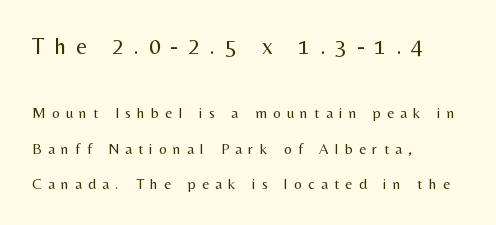
The image shows 23 px text type, upright; set left-aligned, loose line spacing (2.35x), unusually wide letter spacing (+0.43 em), not underlined; the first (top) block is 1.53x larger.
